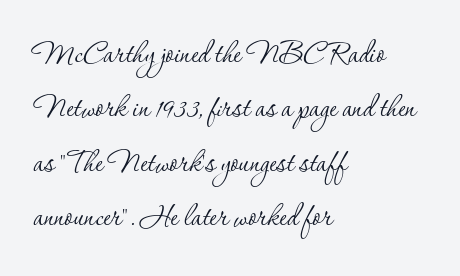
Typographically, this falls in the serif category. The typesetter chose a ragged-right arrangement here. The block of text has a typical density, with ordinary space between rows. A typesetter would call this proportional, since set widths differ per character. These lines keep a tight, regular rhythm from letter to letter.
